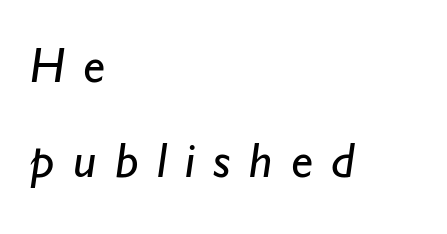
{"serif": "no", "bold": "no", "weight": "regular", "width": "normal", "stroke_contrast": "low", "x_height": "small", "monospaced": "no", "underline": "no", "align": "left", "line_spacing": "loose", "line_spacing_ratio": 1.91, "letter_spacing": "wide", "letter_spacing_em": 0.37, "glyph_px": 50}
